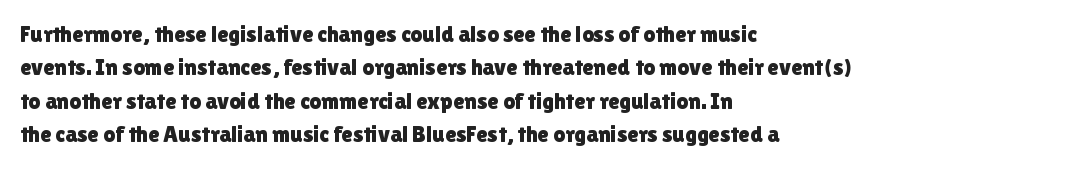
The image shows 23 px text type, upright; set left-aligned, normal line spacing (1.45x), normal letter spacing, not underlined.
